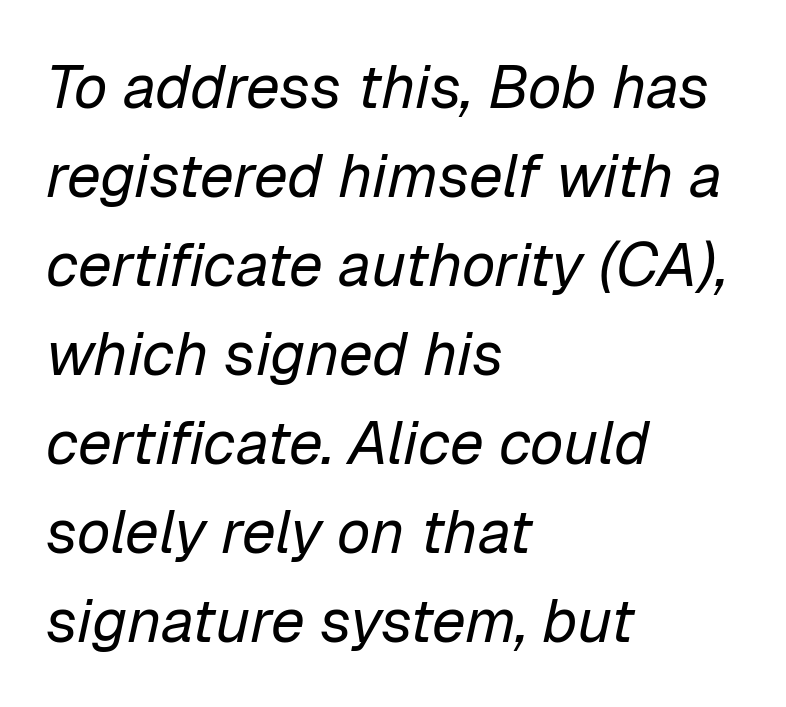
The image shows 61 px regular-weight type, italic (leaning right); set left-aligned, normal line spacing (1.46x), normal letter spacing, not underlined; low stroke contrast and a medium x-height.
